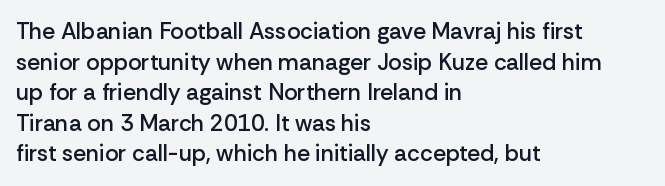
{"italic": "no", "bold": "semi", "underline": "no", "align": "left", "line_spacing": "normal", "line_spacing_ratio": 1.33, "letter_spacing": "normal", "letter_spacing_em": 0.0, "glyph_px": 23}
